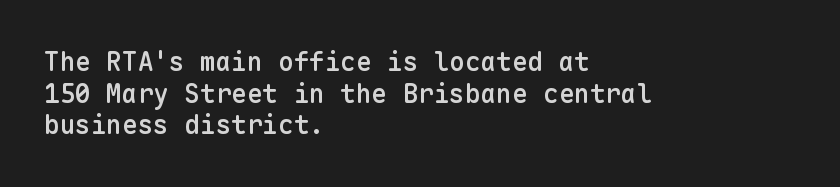
Each row of text sits above clean, open space. Typesetter's note: demi weight, one step under bold. Is the block centered? No — it sits flush against the left margin. Posture: straight, roman, zero tilt. The letterforms sit shoulder to shoulder at normal distance.
